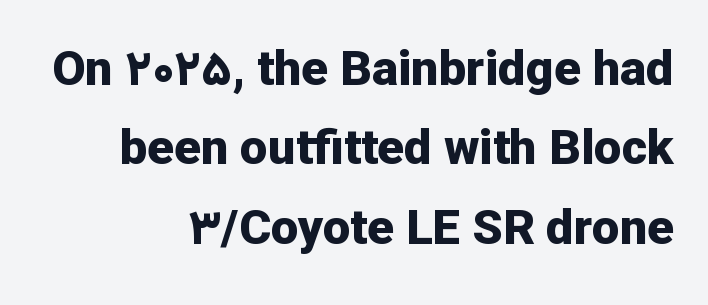
A typesetter would call this zero additional tracking. Vertical spacing — default. A bare baseline throughout the passage. The letters advance in unequal steps, a hallmark of proportional type.
